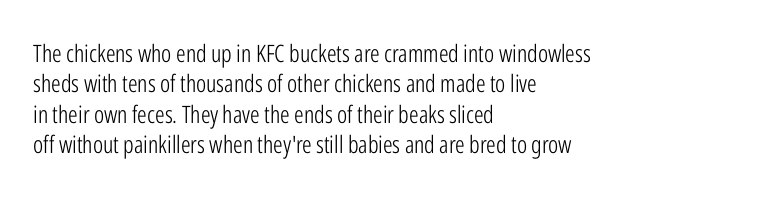
The type sits square on the baseline with zero lean. Only glyphs here, with clear space below each row. This sample is left-justified, so line endings fall wherever the words run out. Nothing unusual about the tracking: characters are spaced as the font intends. No extra ink here — the face is not bold.
